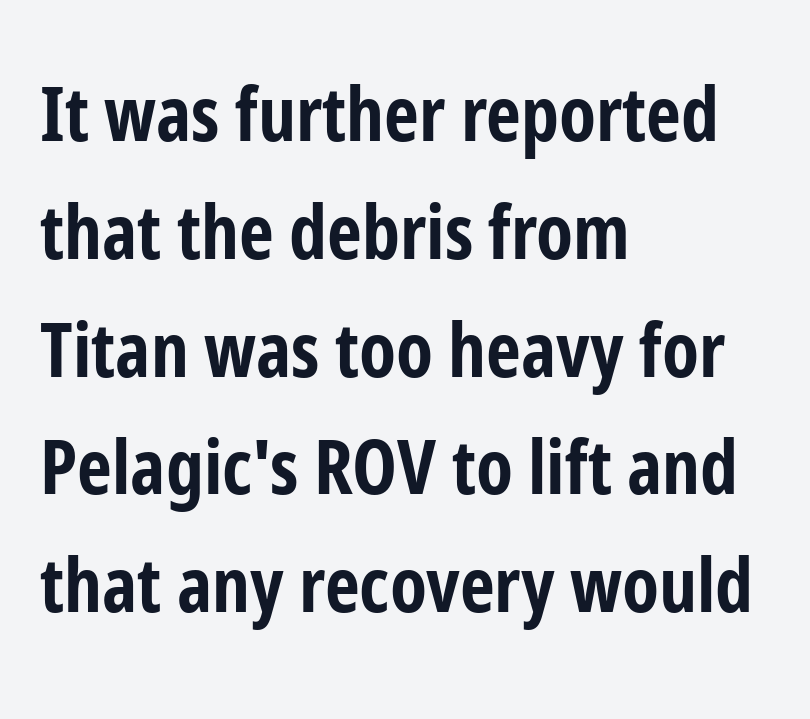
{"serif": "no", "italic": "no", "bold": "yes", "weight": "bold", "width": "condensed", "stroke_contrast": "low", "x_height": "medium", "monospaced": "no", "underline": "no", "align": "left", "line_spacing": "normal", "line_spacing_ratio": 1.55, "letter_spacing": "normal", "letter_spacing_em": 0.0, "glyph_px": 76}
